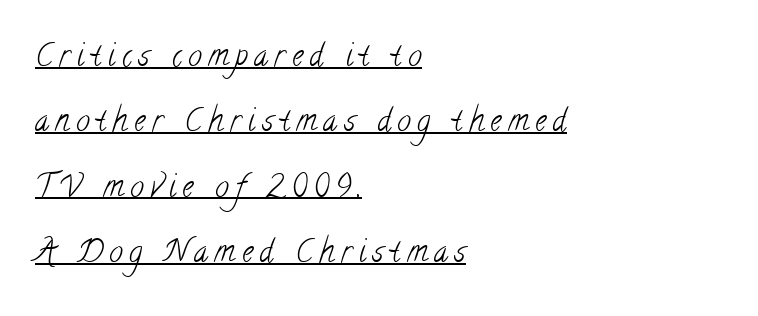
Q: Is the text bold? A: No.
Q: Is the typeface a serif or a sans-serif typeface? A: Serif.
Q: Is the text underlined? A: Yes.
Q: How is the paragraph aligned? A: Left-aligned.
Q: Is the spacing between letters normal or unusually wide? A: Unusually wide.
Q: Is the spacing between lines tight, normal or loose? A: Loose.
Q: Width (condensed, normal, or wide)? A: Condensed.
Q: Stroke contrast? A: Low.
Q: x-height? A: Small.
Q: Monospaced? A: No.
